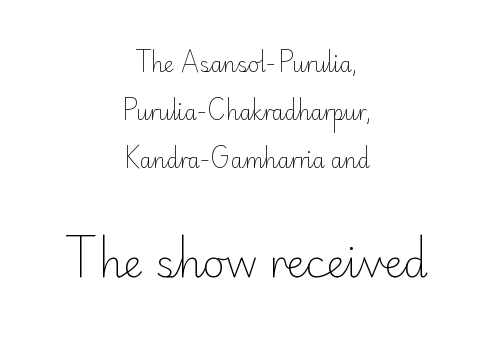
Serifs: no, the terminals of the letterforms are clean. This is roman type, the default non-slanted kind. What's the leading like? Stretched, with rows far apart. Reading down the block, each line starts at a different indent, mirrored at its end. Of the two passages, the one underneath uses the larger point size.
